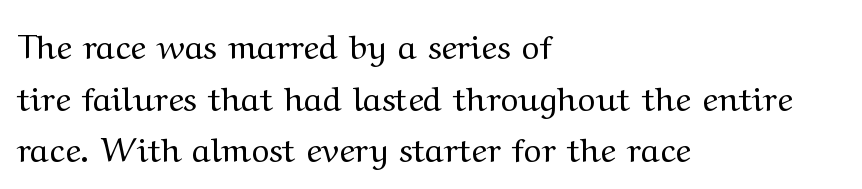
{"serif": "yes", "italic": "no", "bold": "no", "weight": "regular", "width": "wide", "stroke_contrast": "medium", "x_height": "medium", "monospaced": "no", "underline": "no", "align": "left", "line_spacing": "normal", "line_spacing_ratio": 1.52, "letter_spacing": "normal", "letter_spacing_em": 0.0, "glyph_px": 34}
